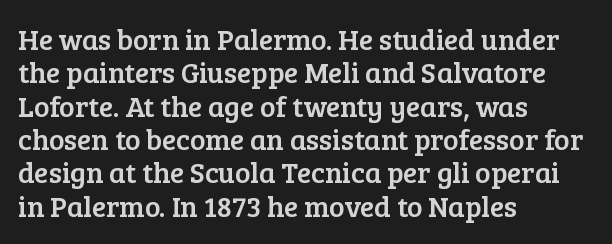
The image shows 29 px serif type, upright; set left-aligned, tight line spacing (1.15x), normal letter spacing, not underlined; low stroke contrast and a medium x-height.
